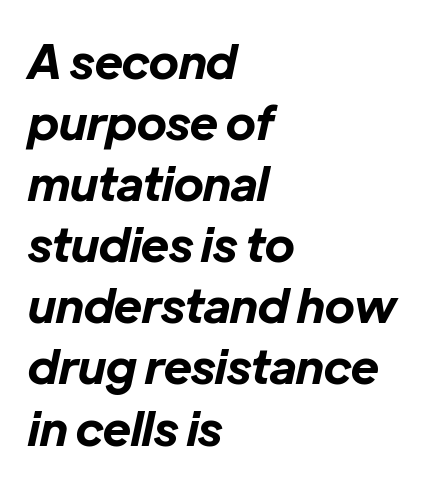
{"italic": "yes", "lean": "right", "slant_degrees": 12, "bold": "yes", "weight": "bold", "width": "normal", "stroke_contrast": "low", "x_height": "medium", "monospaced": "no", "underline": "no", "align": "left", "line_spacing": "normal", "line_spacing_ratio": 1.3, "letter_spacing": "normal", "letter_spacing_em": 0.0, "glyph_px": 47}
